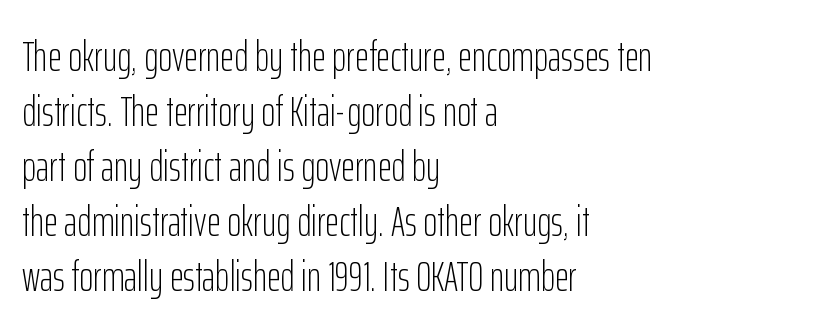
Q: Is the text bold? A: No.
Q: Is the text italic (slanted)? A: No, it is upright.
Q: Is the typeface a serif or a sans-serif typeface? A: Sans-serif.
Q: Is the text underlined? A: No.
Q: How is the paragraph aligned? A: Left-aligned.
Q: Is the spacing between letters normal or unusually wide? A: Normal.
Q: Is the spacing between lines tight, normal or loose? A: Normal.
Q: Width (condensed, normal, or wide)? A: Condensed.
Q: Stroke contrast? A: Low.
Q: x-height? A: Medium.
Q: Monospaced? A: No.
